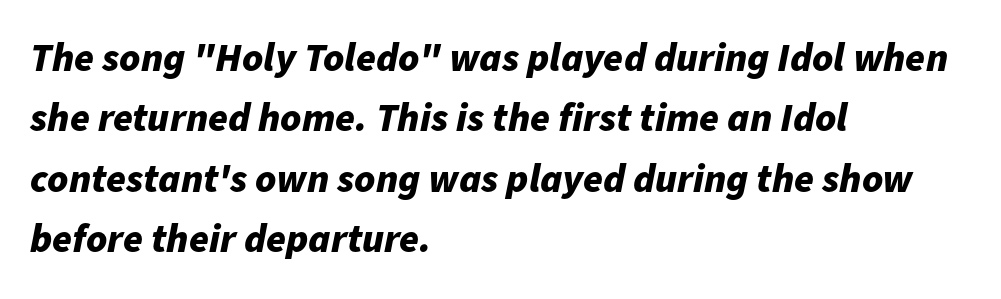
{"italic": "yes", "lean": "right", "slant_degrees": 11, "bold": "yes", "weight": "bold", "width": "normal", "stroke_contrast": "low", "x_height": "medium", "monospaced": "no", "underline": "no", "align": "left", "line_spacing": "normal", "line_spacing_ratio": 1.51, "letter_spacing": "normal", "letter_spacing_em": 0.0, "glyph_px": 40}
